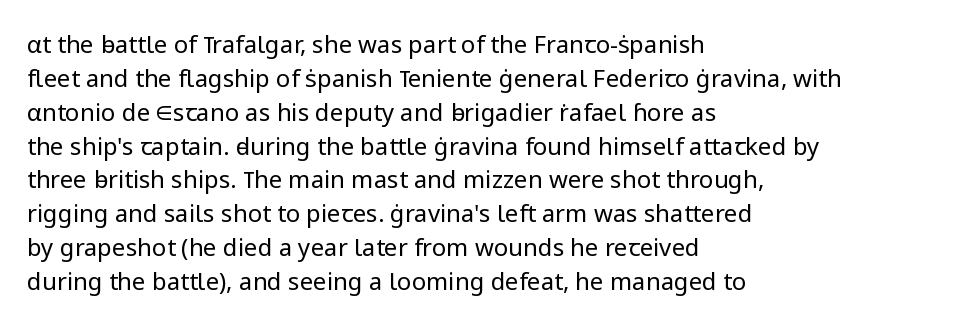
Decoration check: the copy has no underline. Teacher's note: observe the even left margin — that is flush-left alignment. Interline gaps are of average width in this sample. No chunkiness to these letters — they're not bold. These lines were composed using upright roman letters.
